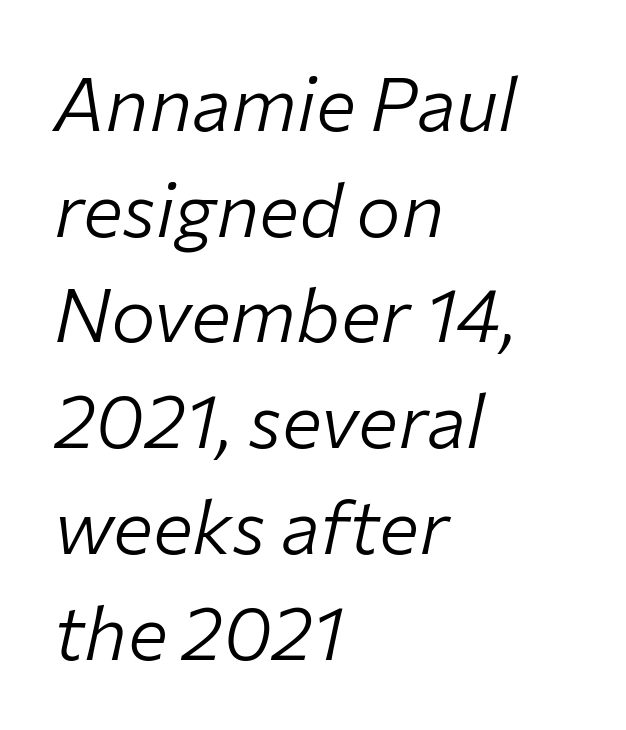
Q: Is the text bold? A: No.
Q: Is the text italic (slanted)? A: Yes, it leans right by about 12 degrees.
Q: Is the text underlined? A: No.
Q: How is the paragraph aligned? A: Left-aligned.
Q: Is the spacing between letters normal or unusually wide? A: Normal.
Q: Is the spacing between lines tight, normal or loose? A: Normal.
Q: Width (condensed, normal, or wide)? A: Normal.
Q: Stroke contrast? A: Low.
Q: x-height? A: Medium.
Q: Monospaced? A: No.
